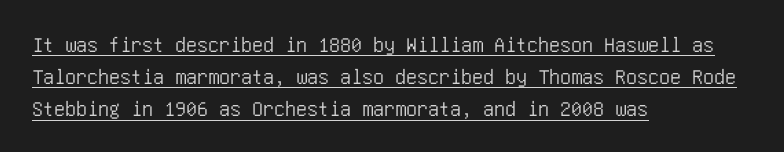
The image shows 22 px text type, upright; set left-aligned, normal line spacing (1.46x), normal letter spacing, underlined.
